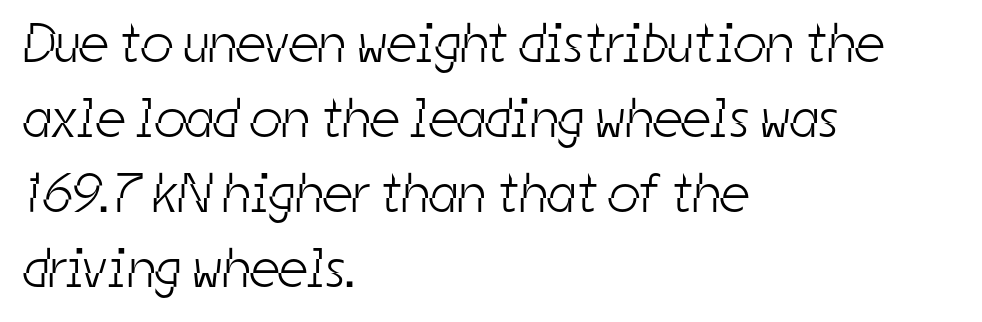
The image shows 56 px light, condensed sans-serif type; set left-aligned, normal line spacing (1.34x), normal letter spacing, not underlined; low stroke contrast and a medium x-height.
